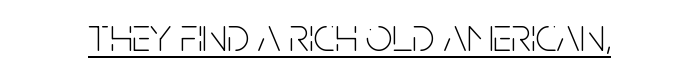
A continuous stroke trails under the words, as in a hyperlink. Does the type have serifs? No, each stem ends abruptly. Rendered with straight, roman letterforms. Standard letterfit; no display-style spreading of the glyphs. Is the type heavy? It reads as light-to-regular instead. The rendering uses natural spacing where letterforms have individual widths.
